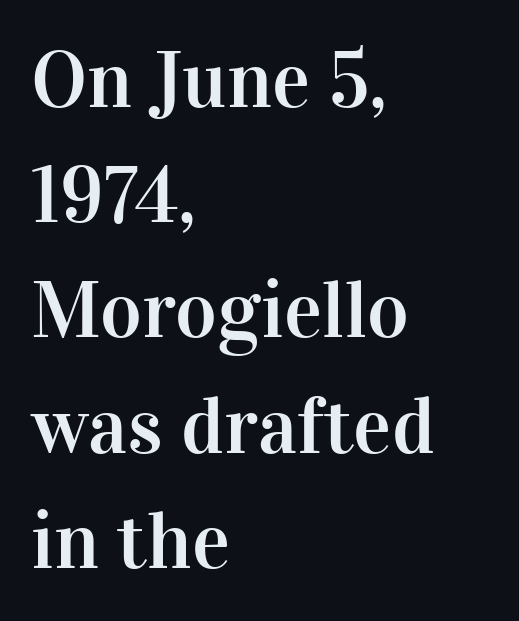
{"serif": "yes", "italic": "no", "width": "normal", "stroke_contrast": "high", "x_height": "medium", "monospaced": "no", "underline": "no", "align": "left", "line_spacing": "normal", "line_spacing_ratio": 1.44, "letter_spacing": "normal", "letter_spacing_em": 0.0, "glyph_px": 80}
